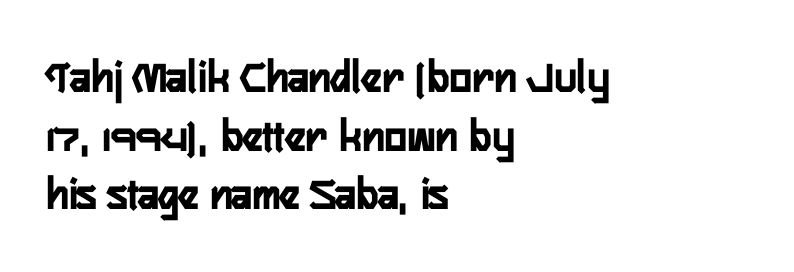
The image shows 47 px semibold, condensed sans-serif type, upright; set left-aligned, normal line spacing (1.25x), normal letter spacing, not underlined; low stroke contrast and a medium x-height.
